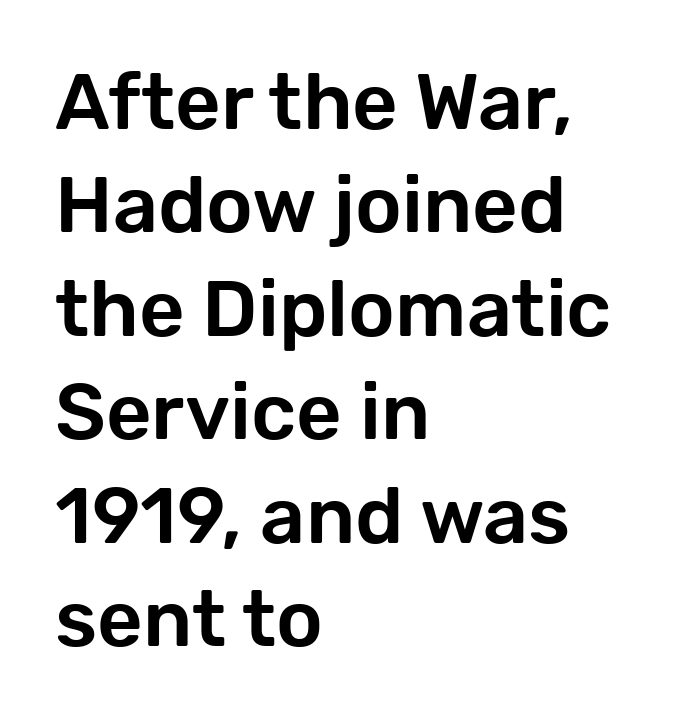
Q: Is the text italic (slanted)? A: No, it is upright.
Q: Is the typeface a serif or a sans-serif typeface? A: Sans-serif.
Q: Is the text underlined? A: No.
Q: How is the paragraph aligned? A: Left-aligned.
Q: Is the spacing between letters normal or unusually wide? A: Normal.
Q: Is the spacing between lines tight, normal or loose? A: Normal.
Q: Width (condensed, normal, or wide)? A: Normal.
Q: Stroke contrast? A: Low.
Q: x-height? A: Medium.
Q: Monospaced? A: No.
